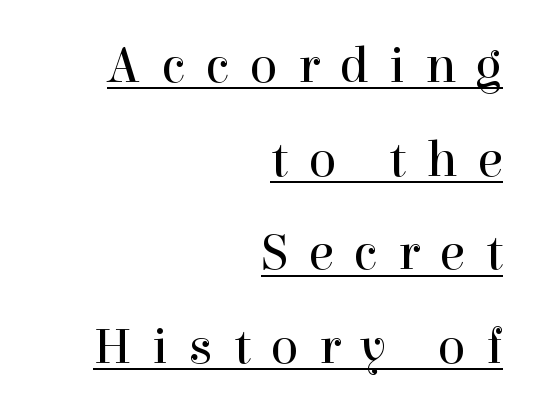
{"serif": "yes", "italic": "no", "bold": "no", "weight": "regular", "width": "normal", "x_height": "medium", "monospaced": "no", "underline": "yes", "align": "right", "line_spacing_ratio": 1.8, "letter_spacing": "wide", "letter_spacing_em": 0.39, "glyph_px": 52}
